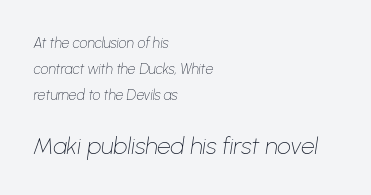
Q: Is the text bold? A: No.
Q: Is the text italic (slanted)? A: Yes, it leans right by about 8 degrees.
Q: Is the text underlined? A: No.
Q: How is the paragraph aligned? A: Left-aligned.
Q: Is the spacing between letters normal or unusually wide? A: Normal.
Q: Which block of text is set in a larger size, the first (top) or the second (bottom)? A: The second (bottom) one.
